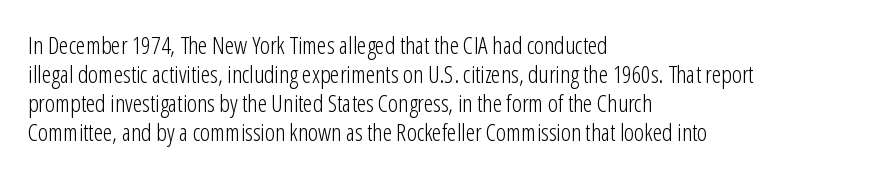
The image shows 24 px text type, upright; set left-aligned, line spacing 1.21x, normal letter spacing, not underlined.
